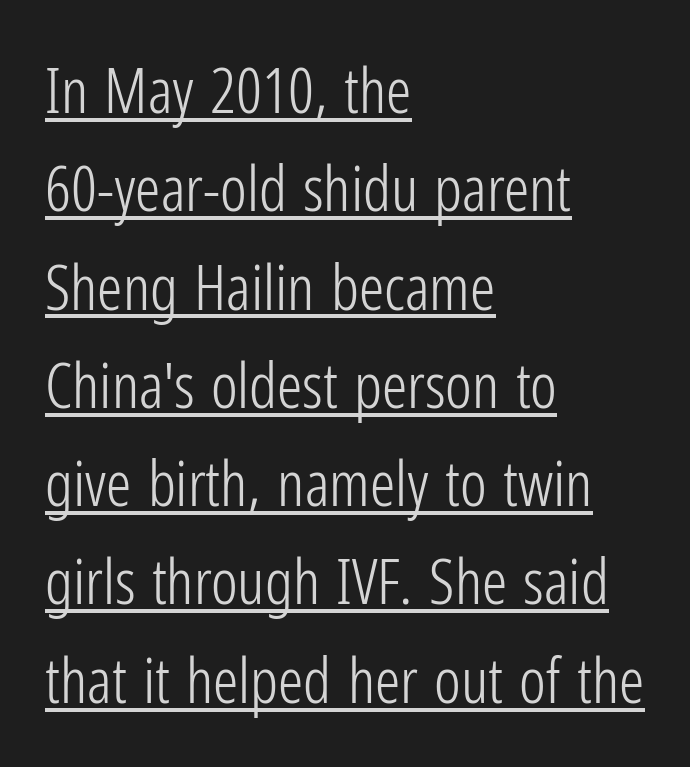
Q: Is the text bold? A: No.
Q: Is the text italic (slanted)? A: No, it is upright.
Q: Is the typeface a serif or a sans-serif typeface? A: Sans-serif.
Q: Is the text underlined? A: Yes.
Q: How is the paragraph aligned? A: Left-aligned.
Q: Is the spacing between letters normal or unusually wide? A: Normal.
Q: Is the spacing between lines tight, normal or loose? A: Normal.
Q: Width (condensed, normal, or wide)? A: Condensed.
Q: Stroke contrast? A: Low.
Q: x-height? A: Medium.
Q: Monospaced? A: No.
